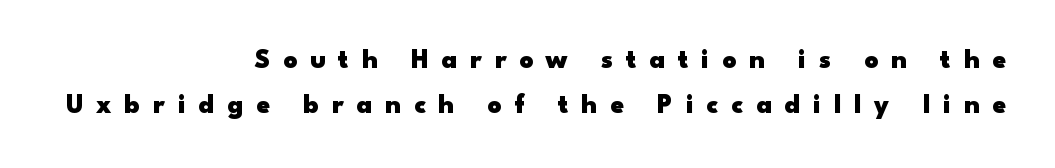
The image shows 27 px bold type, upright; set right-aligned, normal line spacing (1.65x), unusually wide letter spacing (+0.48 em), not underlined.
